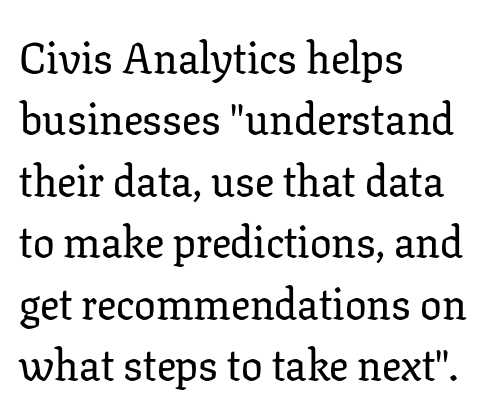
Q: Is the text italic (slanted)? A: No, it is upright.
Q: Is the typeface a serif or a sans-serif typeface? A: Serif.
Q: Is the text underlined? A: No.
Q: How is the paragraph aligned? A: Left-aligned.
Q: Is the spacing between letters normal or unusually wide? A: Normal.
Q: Is the spacing between lines tight, normal or loose? A: Normal.
Q: Width (condensed, normal, or wide)? A: Normal.
Q: Stroke contrast? A: Low.
Q: x-height? A: Medium.
Q: Monospaced? A: No.
